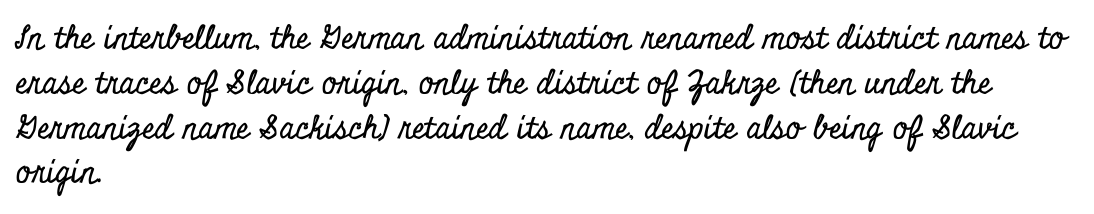
The image shows 32 px condensed serif type; set left-aligned, normal line spacing (1.4x), normal letter spacing, not underlined; low stroke contrast and a small x-height.
